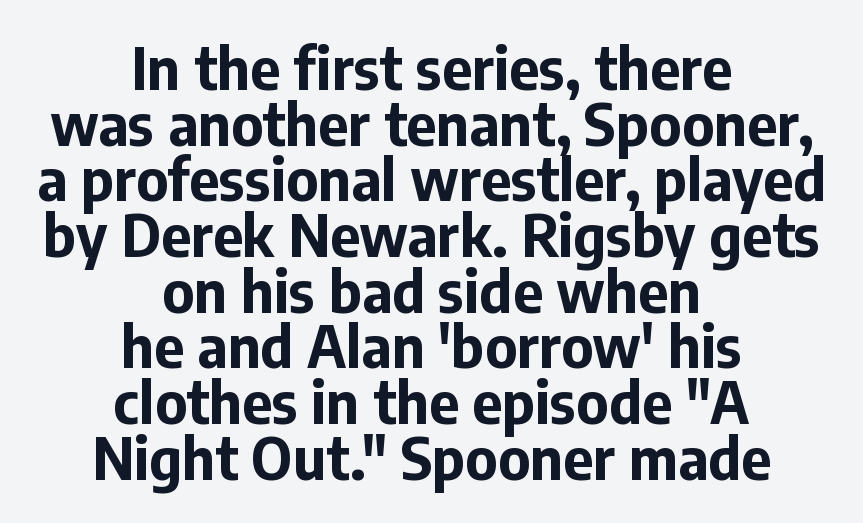
Q: Is the text bold? A: Yes.
Q: Is the text italic (slanted)? A: No, it is upright.
Q: Is the typeface a serif or a sans-serif typeface? A: Sans-serif.
Q: Is the text underlined? A: No.
Q: How is the paragraph aligned? A: Centered.
Q: Is the spacing between letters normal or unusually wide? A: Normal.
Q: Is the spacing between lines tight, normal or loose? A: Tight.
Q: Width (condensed, normal, or wide)? A: Normal.
Q: Stroke contrast? A: Low.
Q: x-height? A: Medium.
Q: Monospaced? A: No.
